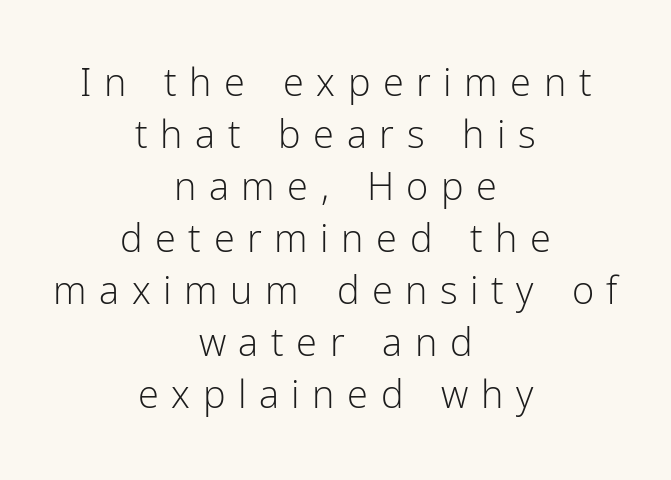
{"serif": "no", "italic": "no", "bold": "no", "weight": "light", "width": "normal", "stroke_contrast": "low", "x_height": "medium", "monospaced": "no", "underline": "no", "align": "center", "line_spacing": "normal", "line_spacing_ratio": 1.37, "letter_spacing": "wide", "letter_spacing_em": 0.33, "glyph_px": 38}
